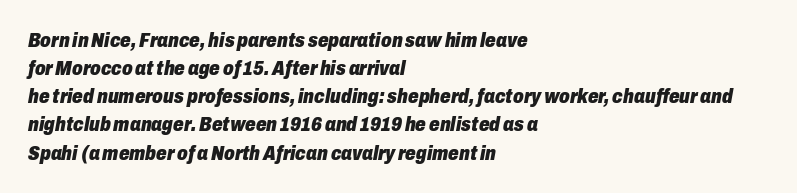
{"italic": "yes", "lean": "right", "slant_degrees": 10, "bold": "yes", "underline": "no", "align": "left", "line_spacing": "normal", "line_spacing_ratio": 1.34, "letter_spacing": "normal", "letter_spacing_em": 0.0, "glyph_px": 21}
